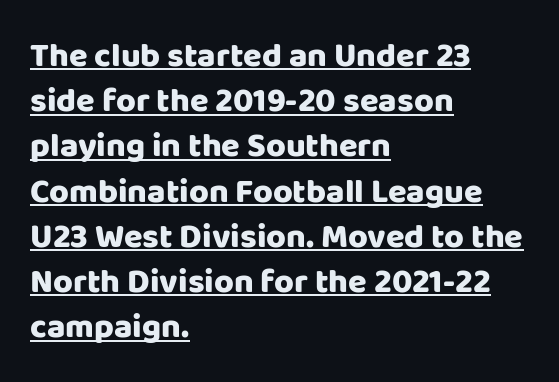
The image shows 34 px heavy sans-serif type, upright; set left-aligned, normal line spacing (1.33x), normal letter spacing, underlined; low stroke contrast and a large x-height.
